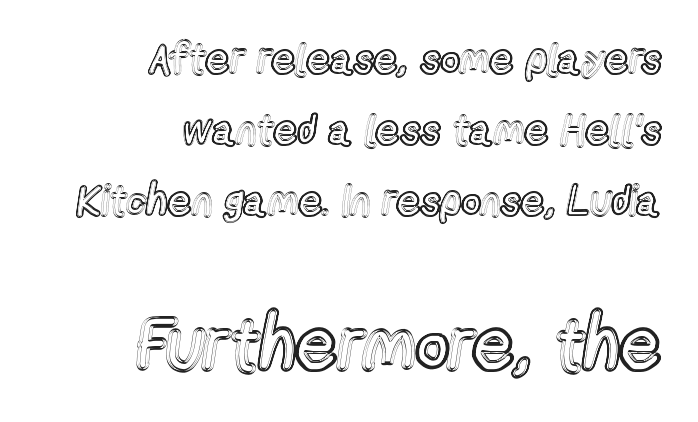
The second block has been scaled up relative to the first. The ragged edge is on the left, which tells us the setting is flush right. Letters rest on an invisible, unmarked baseline.
